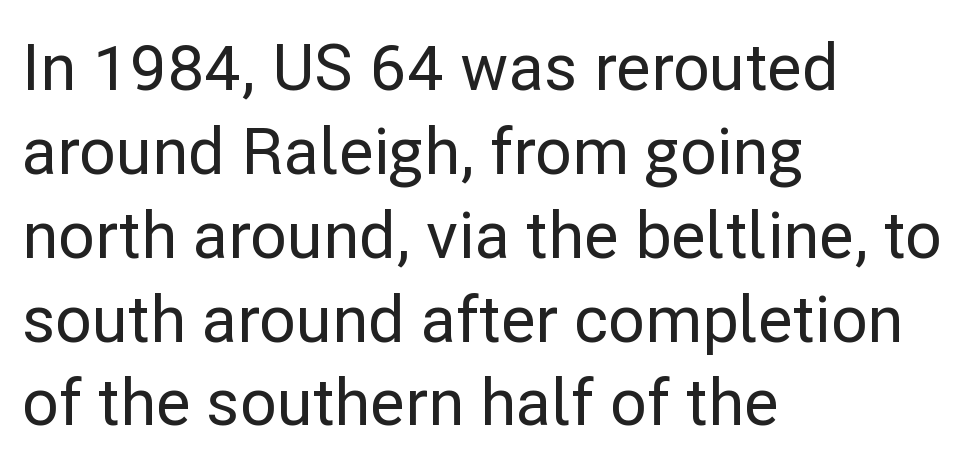
The image shows 64 px sans-serif type, upright; set left-aligned, normal line spacing (1.31x), normal letter spacing, not underlined; low stroke contrast and a medium x-height.
